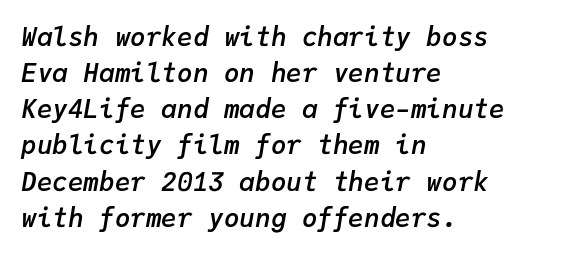
{"italic": "yes", "lean": "right", "slant_degrees": 9, "bold": "semi", "underline": "no", "align": "left", "line_spacing": "normal", "line_spacing_ratio": 1.39, "letter_spacing": "normal", "letter_spacing_em": 0.0, "glyph_px": 26}
